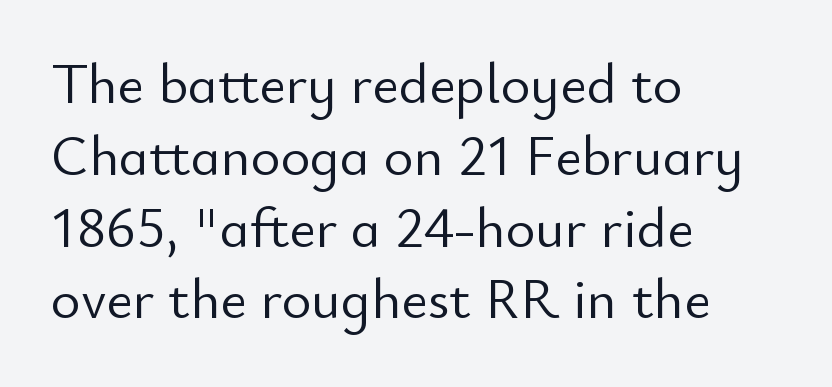
Q: Is the text bold? A: No.
Q: Is the text italic (slanted)? A: No, it is upright.
Q: Is the typeface a serif or a sans-serif typeface? A: Sans-serif.
Q: Is the text underlined? A: No.
Q: How is the paragraph aligned? A: Left-aligned.
Q: Is the spacing between letters normal or unusually wide? A: Normal.
Q: Is the spacing between lines tight, normal or loose? A: Normal.
Q: Width (condensed, normal, or wide)? A: Normal.
Q: Stroke contrast? A: Low.
Q: x-height? A: Small.
Q: Monospaced? A: No.
